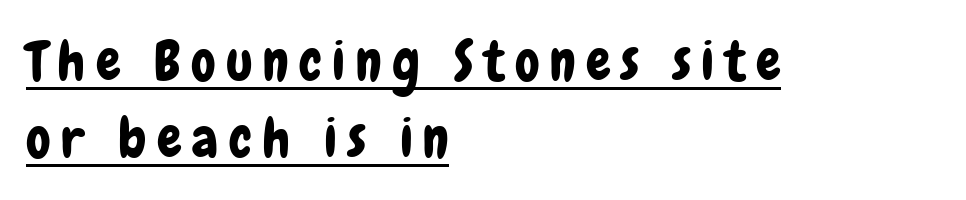
{"serif": "no", "italic": "no", "width": "condensed", "stroke_contrast": "low", "x_height": "medium", "monospaced": "no", "underline": "yes", "align": "left", "line_spacing": "normal", "line_spacing_ratio": 1.4, "glyph_px": 55}
